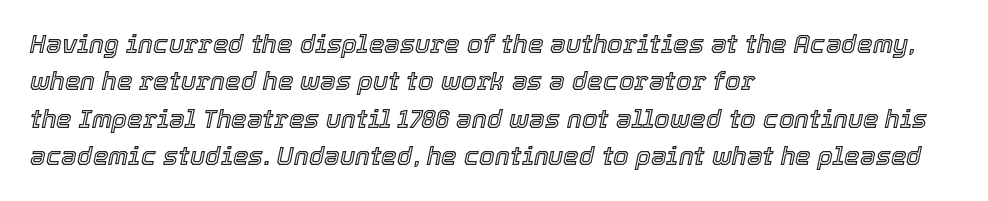
The image shows 25 px text type, italic (leaning right); set left-aligned, normal line spacing (1.5x), normal letter spacing, not underlined.
